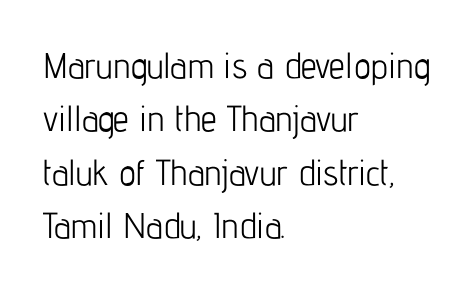
Q: Is the text bold? A: No.
Q: Is the text italic (slanted)? A: No, it is upright.
Q: Is the typeface a serif or a sans-serif typeface? A: Sans-serif.
Q: Is the text underlined? A: No.
Q: How is the paragraph aligned? A: Left-aligned.
Q: Is the spacing between letters normal or unusually wide? A: Normal.
Q: Is the spacing between lines tight, normal or loose? A: Normal.
Q: Width (condensed, normal, or wide)? A: Condensed.
Q: Stroke contrast? A: Low.
Q: x-height? A: Medium.
Q: Monospaced? A: No.
